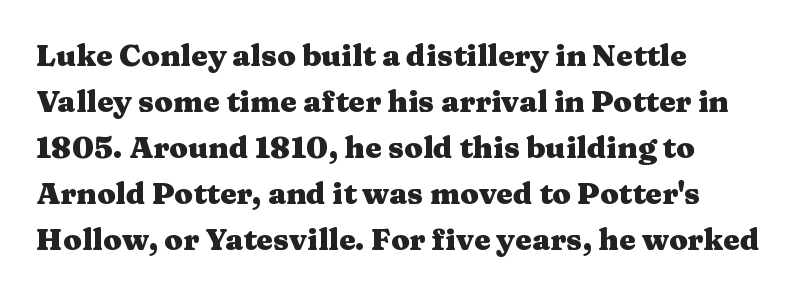
{"serif": "yes", "italic": "no", "bold": "yes", "weight": "heavy", "width": "wide", "stroke_contrast": "medium", "x_height": "medium", "monospaced": "no", "underline": "no", "align": "left", "line_spacing": "normal", "line_spacing_ratio": 1.53, "letter_spacing": "normal", "letter_spacing_em": 0.0, "glyph_px": 30}
